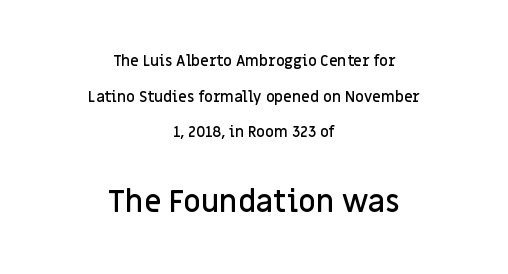
{"serif": "no", "italic": "no", "bold": "semi", "weight": "semibold", "width": "normal", "stroke_contrast": "low", "x_height": "large", "monospaced": "no", "underline": "no", "align": "center", "line_spacing": "loose", "line_spacing_ratio": 2.37, "letter_spacing": "normal", "letter_spacing_em": 0.0, "larger_block": "second", "size_ratio": 2.0, "glyph_px": 30}
